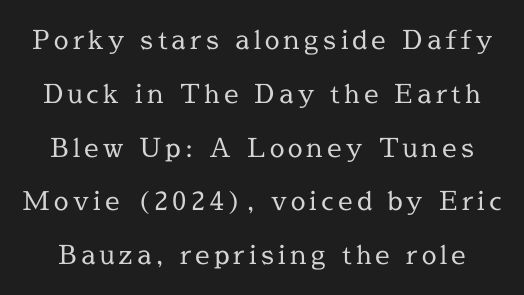
The image shows 26 px text type, upright; set loose line spacing (2.07x), not underlined.
